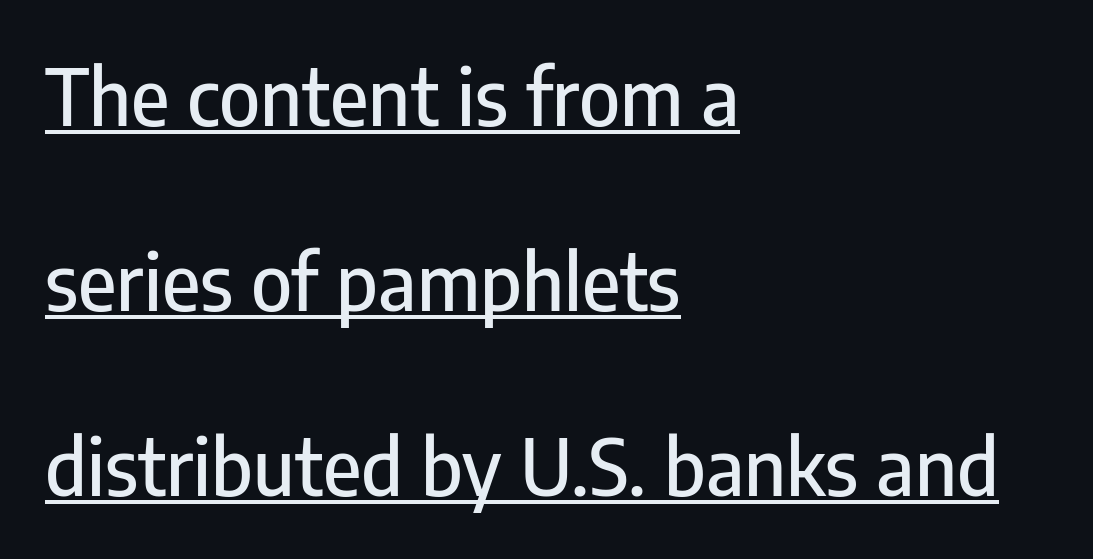
In terms of letterspacing, this is plain default setting. The glyphs in this specimen are sans serif. The specimen reads as upright at a glance. The passage shown is typed in a proportional face where columns would drift. Notice how the passage keeps a crisp vertical edge on the left only. This block would shrink considerably if given ordinary leading; it's expanded now.
